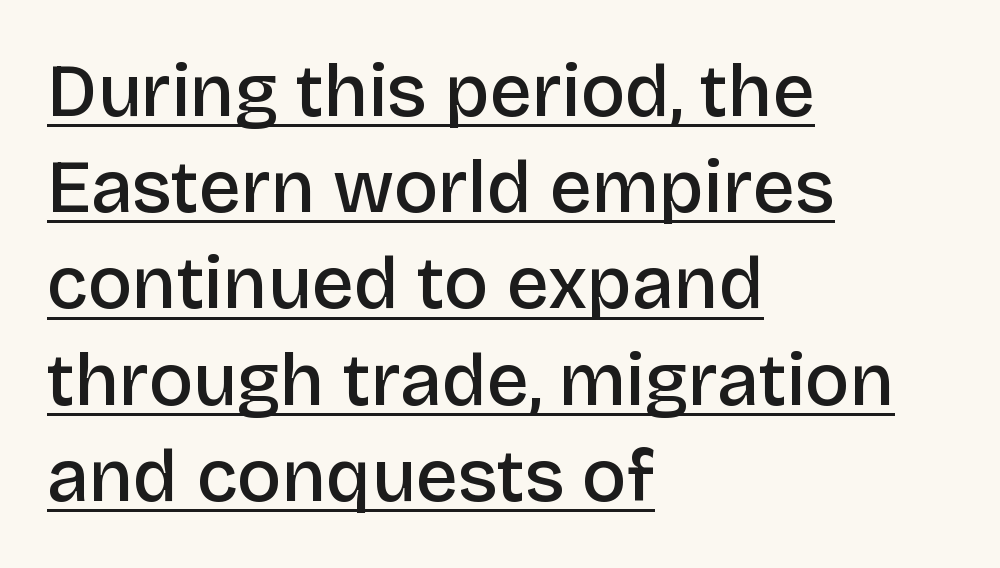
{"serif": "no", "italic": "no", "bold": "semi", "weight": "semibold", "width": "normal", "stroke_contrast": "low", "x_height": "large", "monospaced": "no", "underline": "yes", "align": "left", "line_spacing": "normal", "line_spacing_ratio": 1.3, "letter_spacing": "normal", "letter_spacing_em": 0.0, "glyph_px": 74}
